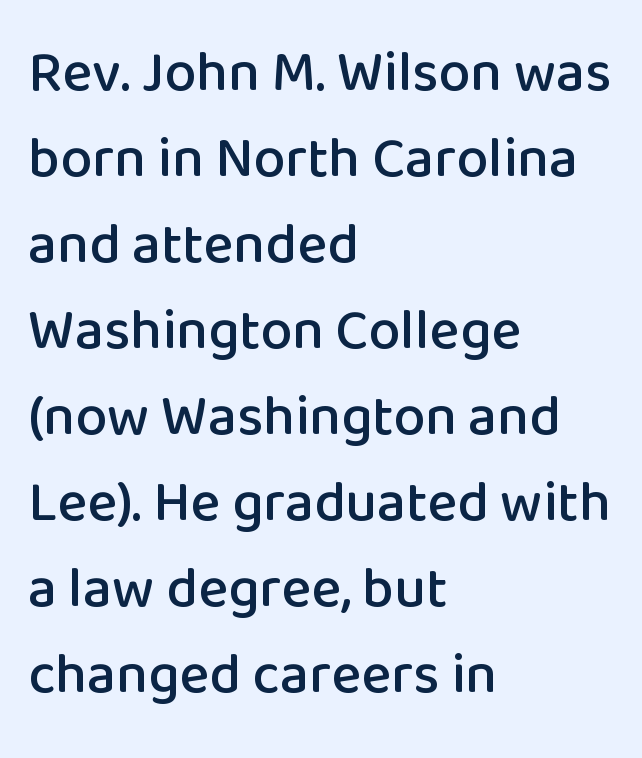
Any mark beneath the type? The region is blank. This sample uses plain, unmodified letter spacing. These lines are rendered in a variable-pitch font. Do the letters lean? They stand straight. The type family on display is of the sans-serif kind.
